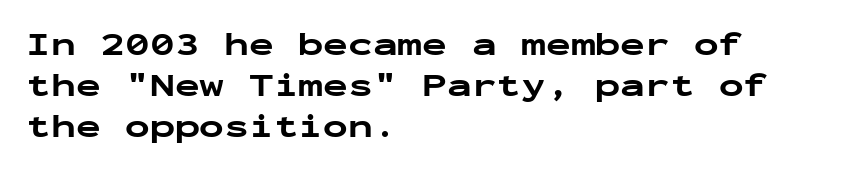
Q: Is the text bold? A: Yes.
Q: Is the text italic (slanted)? A: No, it is upright.
Q: Is the typeface a serif or a sans-serif typeface? A: Sans-serif.
Q: Is the text underlined? A: No.
Q: How is the paragraph aligned? A: Left-aligned.
Q: Is the spacing between letters normal or unusually wide? A: Normal.
Q: Width (condensed, normal, or wide)? A: Wide.
Q: Stroke contrast? A: Low.
Q: x-height? A: Medium.
Q: Monospaced? A: Yes.
